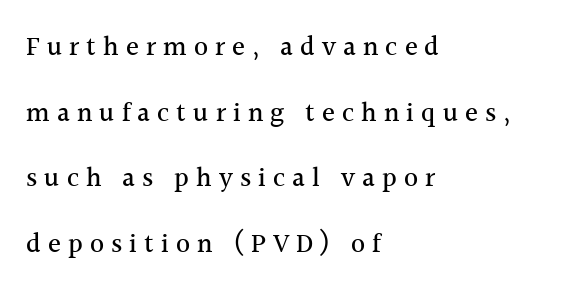
Leading is clearly above the norm, producing a sparse column. Just letters on the line, the space beneath them empty. Spacing between characters has been opened up far beyond the box default. If you drew a ruler down the left edge, every line would touch it.
